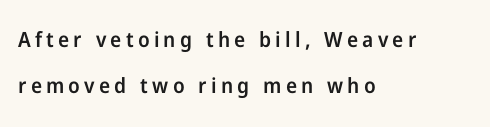
Q: Is the text bold? A: Semi-bold.
Q: Is the text italic (slanted)? A: No, it is upright.
Q: Is the text underlined? A: No.
Q: How is the paragraph aligned? A: Left-aligned.
Q: Is the spacing between letters normal or unusually wide? A: Unusually wide.
Q: Is the spacing between lines tight, normal or loose? A: Loose.
